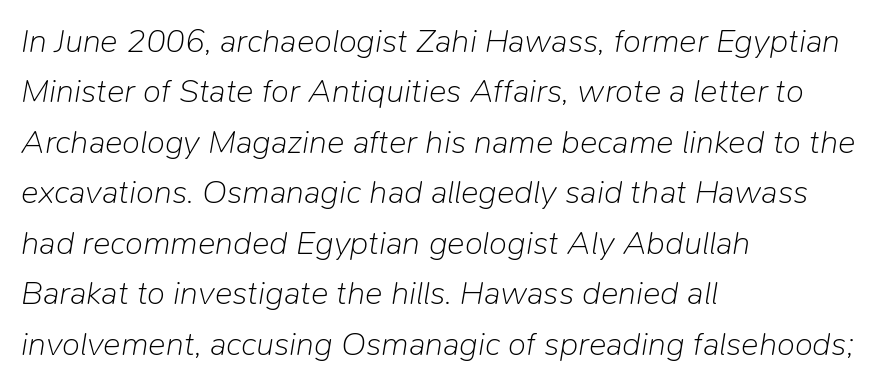
{"italic": "yes", "lean": "right", "slant_degrees": 9, "bold": "no", "weight": "light", "width": "normal", "stroke_contrast": "low", "x_height": "medium", "monospaced": "no", "underline": "no", "align": "left", "line_spacing": "normal", "line_spacing_ratio": 1.53, "letter_spacing": "normal", "letter_spacing_em": 0.0, "glyph_px": 33}
